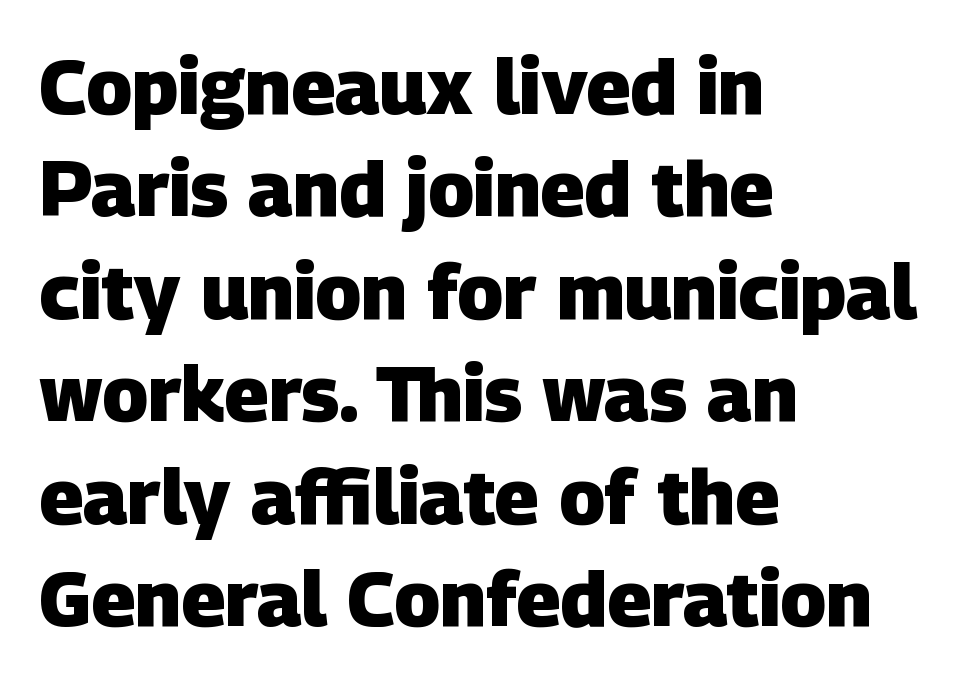
Q: Is the text bold? A: Yes.
Q: Is the typeface a serif or a sans-serif typeface? A: Sans-serif.
Q: Is the text underlined? A: No.
Q: How is the paragraph aligned? A: Left-aligned.
Q: Is the spacing between letters normal or unusually wide? A: Normal.
Q: Is the spacing between lines tight, normal or loose? A: Normal.
Q: Width (condensed, normal, or wide)? A: Normal.
Q: Stroke contrast? A: Low.
Q: x-height? A: Large.
Q: Monospaced? A: No.
